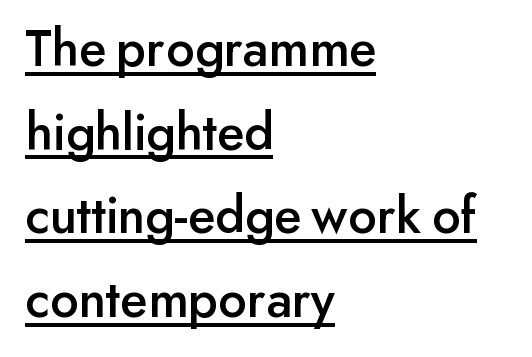
{"serif": "no", "italic": "no", "width": "normal", "stroke_contrast": "low", "x_height": "small", "monospaced": "no", "underline": "yes", "align": "left", "line_spacing": "normal", "line_spacing_ratio": 1.55, "letter_spacing": "normal", "letter_spacing_em": 0.0, "glyph_px": 54}
